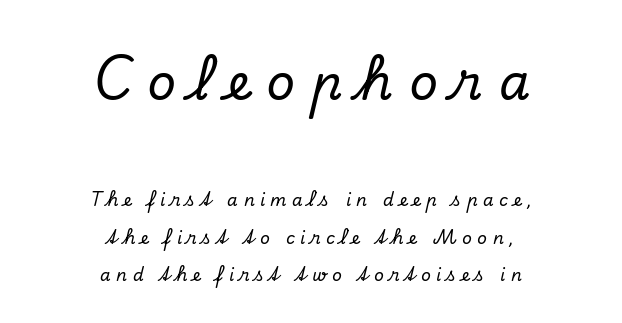
The image shows 50 px serif type, italic (leaning right); set centered, loose line spacing (2.19x), unusually wide letter spacing (+0.32 em), not underlined; the first (top) block is 2.94x larger; low stroke contrast and a small x-height.
